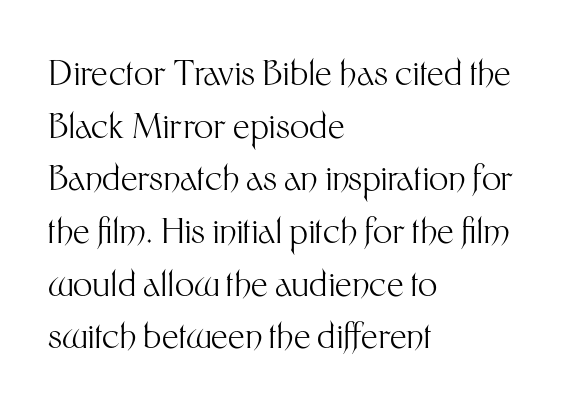
The image shows 34 px light sans-serif type, upright; set left-aligned, normal line spacing (1.55x), normal letter spacing, not underlined; medium stroke contrast and a medium x-height.
